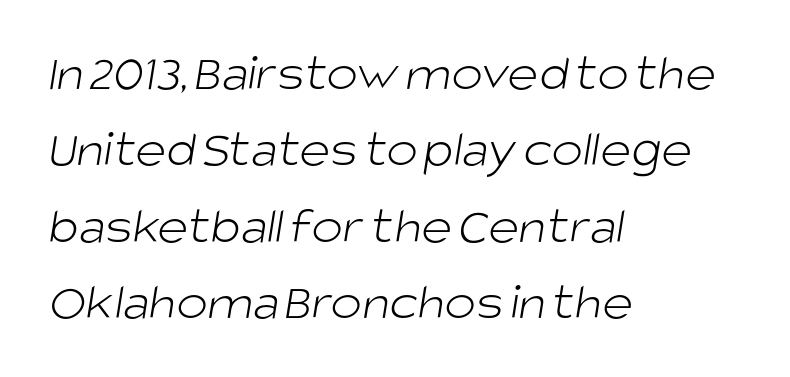
Every row of glyphs begins at an identical x-position on the left. The horizontal fit of the characters is conventional and even. To sum up the face: it is a sans, with no serifs. Normally led — the rows are evenly, conventionally spaced.
